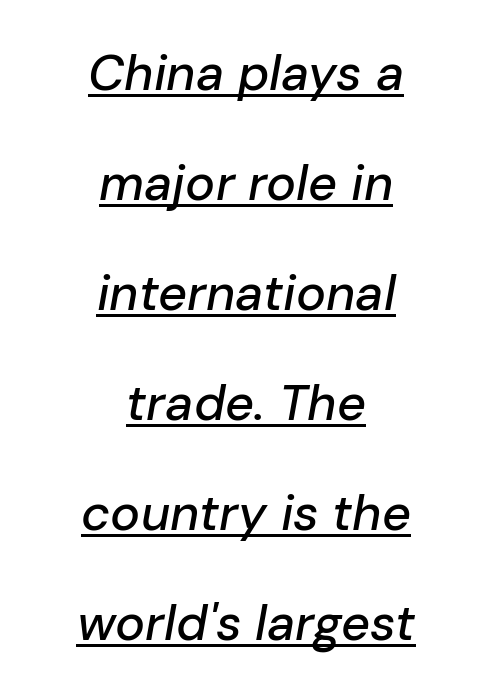
Q: Is the text italic (slanted)? A: Yes, it leans right by about 10 degrees.
Q: Is the text underlined? A: Yes.
Q: How is the paragraph aligned? A: Centered.
Q: Is the spacing between letters normal or unusually wide? A: Normal.
Q: Is the spacing between lines tight, normal or loose? A: Loose.
Q: Width (condensed, normal, or wide)? A: Normal.
Q: Stroke contrast? A: Low.
Q: x-height? A: Medium.
Q: Monospaced? A: No.
